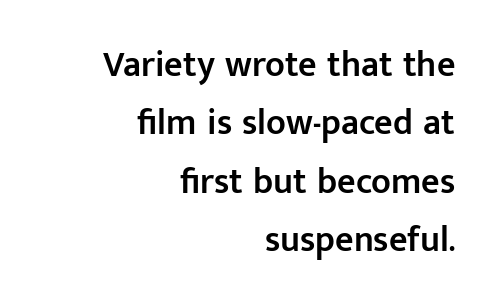
Q: Is the text bold? A: Semi-bold.
Q: Is the text italic (slanted)? A: No, it is upright.
Q: Is the typeface a serif or a sans-serif typeface? A: Sans-serif.
Q: Is the text underlined? A: No.
Q: How is the paragraph aligned? A: Right-aligned.
Q: Is the spacing between letters normal or unusually wide? A: Normal.
Q: Is the spacing between lines tight, normal or loose? A: Normal.
Q: Width (condensed, normal, or wide)? A: Normal.
Q: Stroke contrast? A: Low.
Q: x-height? A: Medium.
Q: Monospaced? A: No.
